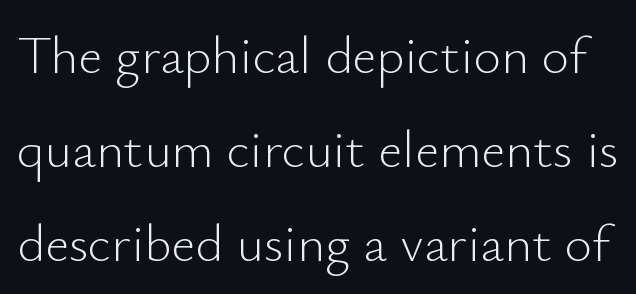
{"serif": "no", "italic": "no", "bold": "no", "weight": "light", "width": "normal", "stroke_contrast": "low", "x_height": "small", "monospaced": "no", "underline": "no", "line_spacing_ratio": 1.77, "letter_spacing": "normal", "letter_spacing_em": 0.0, "glyph_px": 53}
